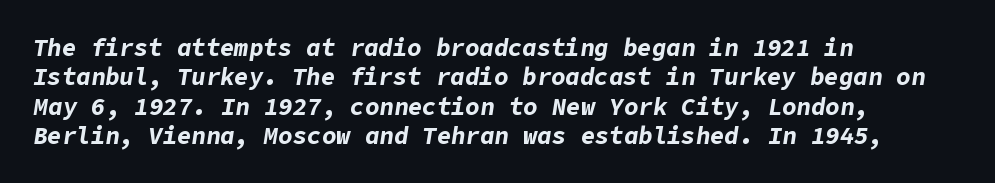
The face used here has a pronounced slope to its letters. The face used here is rendered with its standard letterfit. Does the copy run flush right? No — it runs flush left. The area under the type is left untouched. The strokes are fattened all the way to bold.
